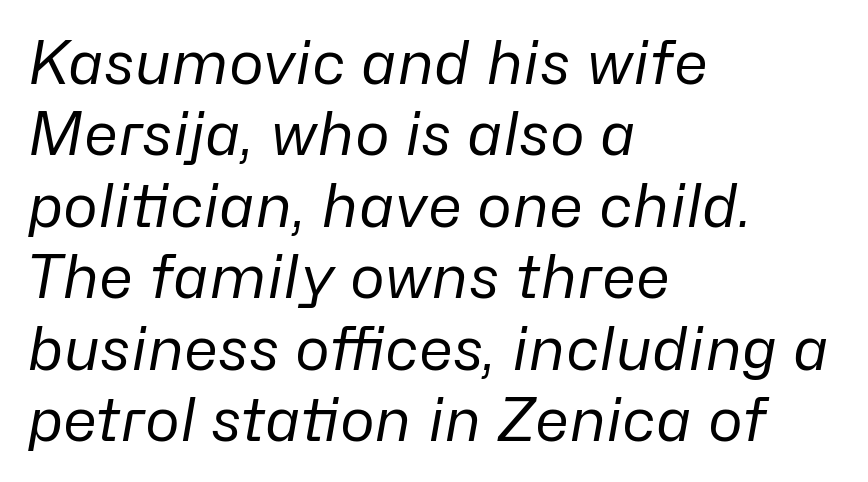
The image shows 59 px regular-weight type, italic (leaning right); set left-aligned, line spacing 1.21x, normal letter spacing, not underlined; low stroke contrast and a medium x-height.
